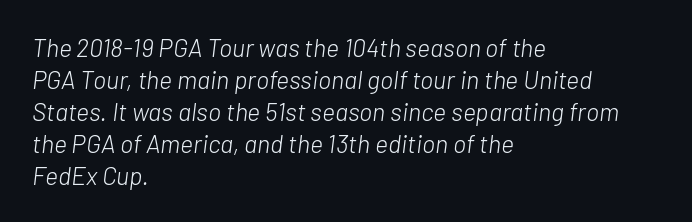
The rendering anchors every line to the left-hand side. The passage shown leans; its letterforms are oblique. These glyphs show unthickened strokes, regular width or finer. The horizontal fit of the characters is conventional and even. Vertically, the passage feels balanced, rows spaced as you'd expect.
